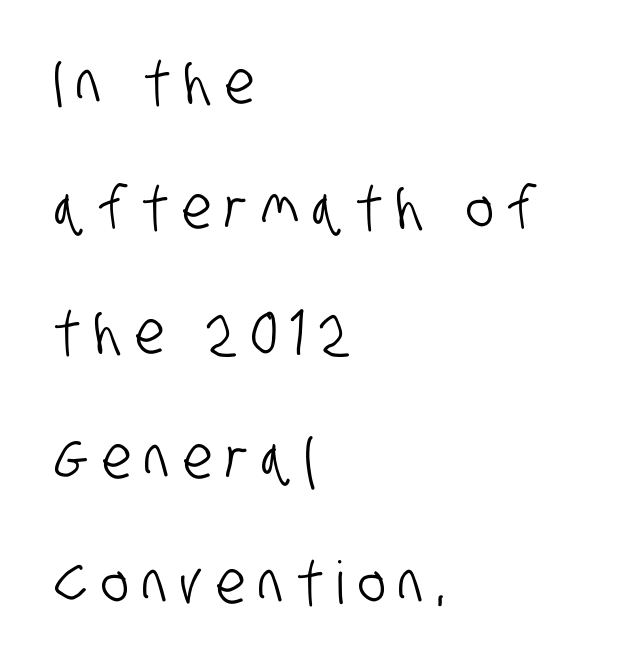
Teacher's note: observe the even left margin — that is flush-left alignment. There is plenty of visible air inserted between adjacent glyphs. Note the varied advance widths — an 'i' is clearly narrower than an 'm'. The designer dialed line spacing up above the default. The zone under the glyphs is completely vacant.
